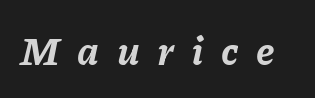
{"italic": "yes", "lean": "right", "slant_degrees": 11, "bold": "yes", "weight": "bold", "width": "normal", "stroke_contrast": "low", "x_height": "medium", "monospaced": "no", "underline": "no", "letter_spacing": "wide", "letter_spacing_em": 0.43, "glyph_px": 40}
